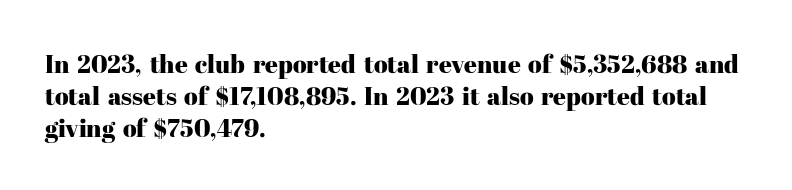
{"italic": "no", "underline": "no", "align": "left", "line_spacing": "normal", "line_spacing_ratio": 1.28, "letter_spacing": "normal", "letter_spacing_em": 0.0, "glyph_px": 25}
